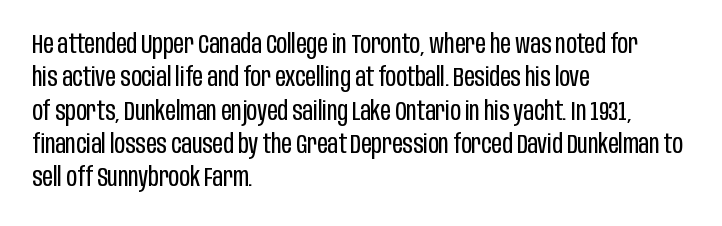
Compared with typical paragraphs, the rows here are spaced about the same. The letters stand straight up with perfectly vertical stems. Short and long lines alike share a common starting point at left. Is the stroke heavy? The answer is a plain regular-or-lighter. In terms of letterspacing, this is plain default setting. Just letters on the line, the space beneath them empty.
